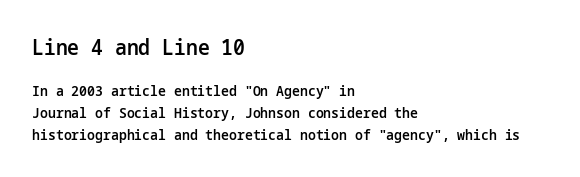
The area under the type is left untouched. Casual observation: everything's shoved over to the left. Which chunk is bigger? The first one — the top block dwarfs the bottom. Look at the tracking — it's just the regular setting, nothing added.
